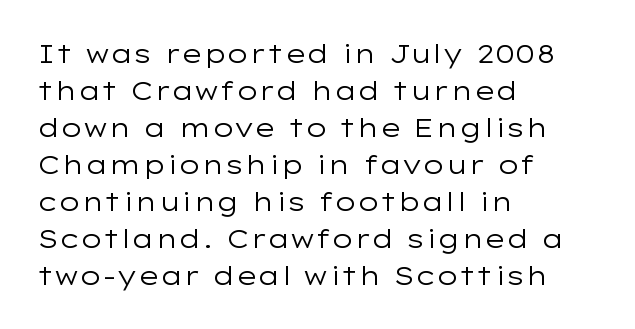
Q: Is the text bold? A: No.
Q: Is the text italic (slanted)? A: No, it is upright.
Q: Is the text underlined? A: No.
Q: How is the paragraph aligned? A: Left-aligned.
Q: Is the spacing between letters normal or unusually wide? A: Normal.
Q: Is the spacing between lines tight, normal or loose? A: Normal.
